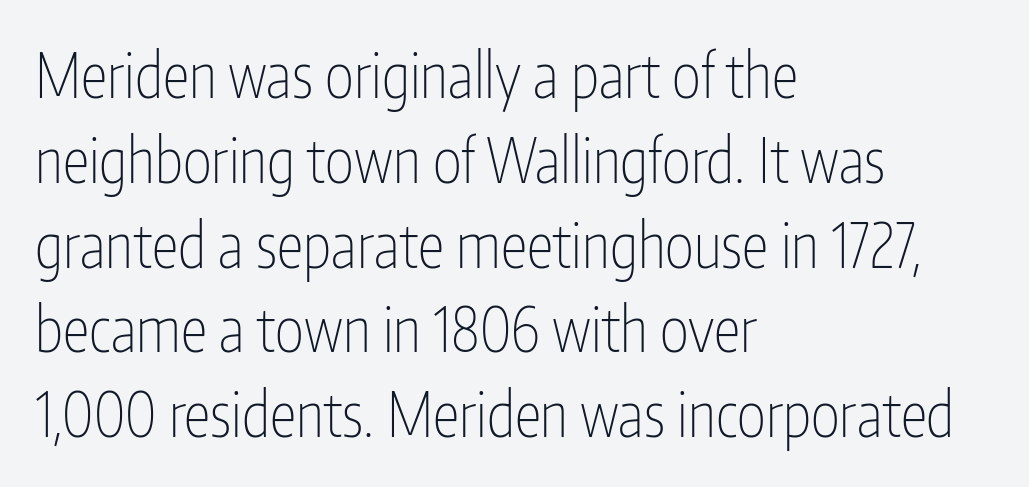
Q: Is the text bold? A: No.
Q: Is the text italic (slanted)? A: No, it is upright.
Q: Is the typeface a serif or a sans-serif typeface? A: Sans-serif.
Q: Is the text underlined? A: No.
Q: How is the paragraph aligned? A: Left-aligned.
Q: Is the spacing between letters normal or unusually wide? A: Normal.
Q: Is the spacing between lines tight, normal or loose? A: Normal.
Q: Width (condensed, normal, or wide)? A: Condensed.
Q: Stroke contrast? A: Low.
Q: x-height? A: Medium.
Q: Monospaced? A: No.
